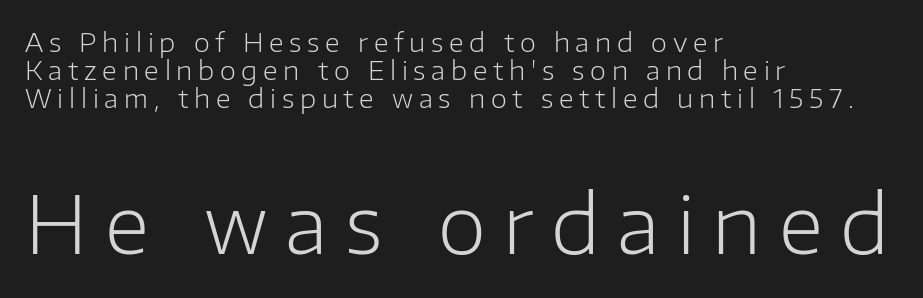
{"serif": "no", "italic": "no", "bold": "no", "weight": "light", "width": "normal", "stroke_contrast": "low", "x_height": "medium", "monospaced": "no", "underline": "no", "align": "left", "line_spacing": "tight", "line_spacing_ratio": 1.08, "letter_spacing": "wide", "letter_spacing_em": 0.22, "larger_block": "second", "size_ratio": 3.04, "glyph_px": 79}
